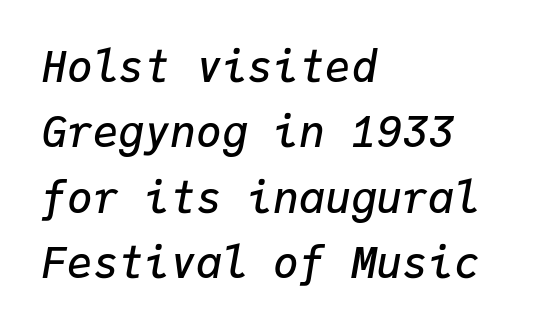
The image shows 43 px semibold type, italic (leaning right), monospaced; set left-aligned, normal line spacing (1.52x), normal letter spacing, not underlined; low stroke contrast and a medium x-height.
